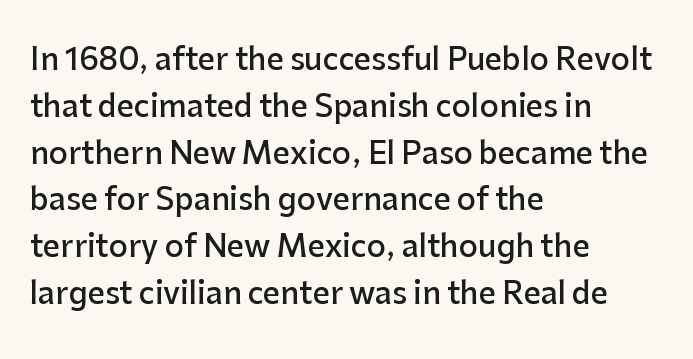
The image shows 30 px semibold sans-serif type, upright; set left-aligned, normal line spacing (1.56x), normal letter spacing, not underlined; low stroke contrast and a medium x-height.
